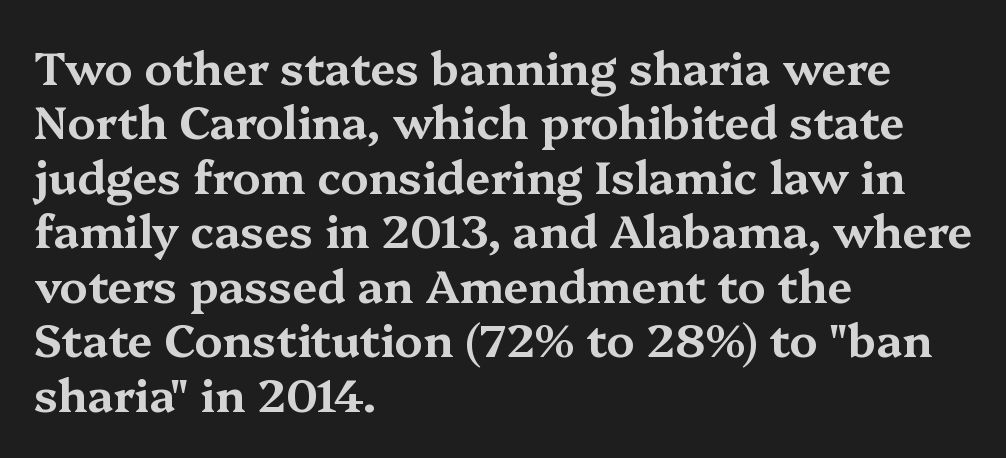
The image shows 45 px wide serif type, upright; set left-aligned, line spacing 1.21x, normal letter spacing, not underlined; medium stroke contrast and a medium x-height.
